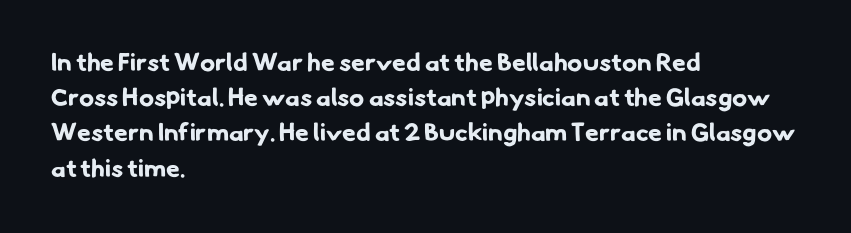
{"bold": "yes", "underline": "no", "align": "left", "line_spacing": "normal", "line_spacing_ratio": 1.41, "letter_spacing": "normal", "letter_spacing_em": 0.0, "glyph_px": 25}
